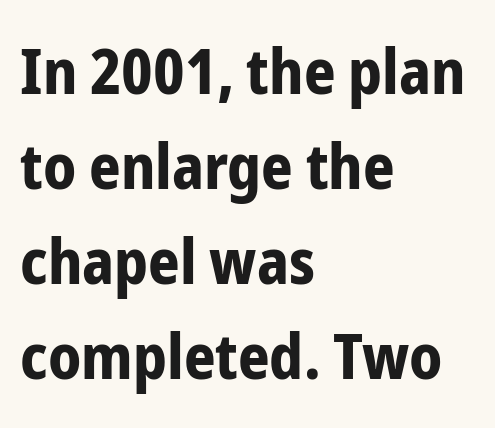
{"serif": "no", "italic": "no", "bold": "yes", "weight": "bold", "width": "condensed", "stroke_contrast": "low", "x_height": "medium", "monospaced": "no", "underline": "no", "align": "left", "line_spacing": "normal", "line_spacing_ratio": 1.53, "letter_spacing": "normal", "letter_spacing_em": 0.0, "glyph_px": 62}
